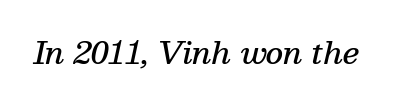
Q: Is the text bold? A: Semi-bold.
Q: Is the text italic (slanted)? A: Yes, it leans right by about 13 degrees.
Q: Is the typeface a serif or a sans-serif typeface? A: Serif.
Q: Is the text underlined? A: No.
Q: Is the spacing between letters normal or unusually wide? A: Normal.
Q: Width (condensed, normal, or wide)? A: Normal.
Q: Stroke contrast? A: Medium.
Q: x-height? A: Medium.
Q: Monospaced? A: No.
